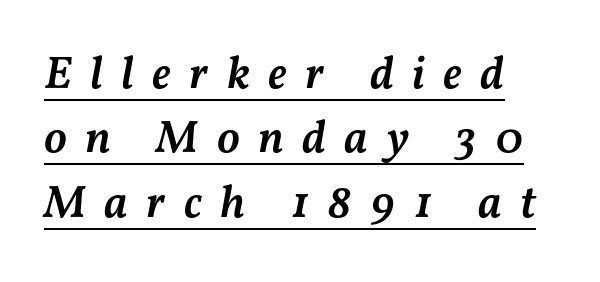
{"italic": "yes", "lean": "right", "slant_degrees": 11, "bold": "semi", "weight": "semibold", "width": "normal", "stroke_contrast": "medium", "x_height": "medium", "monospaced": "no", "underline": "yes", "align": "left", "line_spacing": "normal", "line_spacing_ratio": 1.4, "letter_spacing": "wide", "letter_spacing_em": 0.4, "glyph_px": 46}
